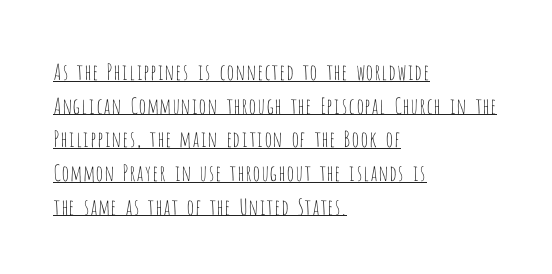
The image shows 22 px text type, upright; set left-aligned, normal line spacing (1.53x), normal letter spacing, underlined.
